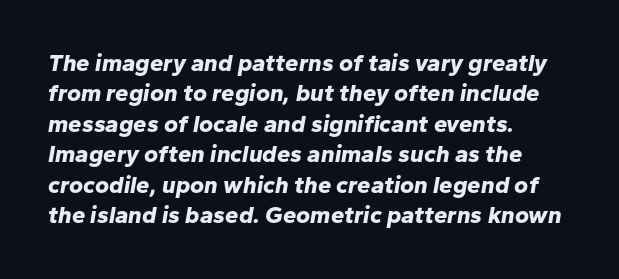
Q: Is the text bold? A: Yes.
Q: Is the text italic (slanted)? A: Yes, it leans right by about 10 degrees.
Q: Is the text underlined? A: No.
Q: How is the paragraph aligned? A: Left-aligned.
Q: Is the spacing between letters normal or unusually wide? A: Normal.
Q: Is the spacing between lines tight, normal or loose? A: Normal.
